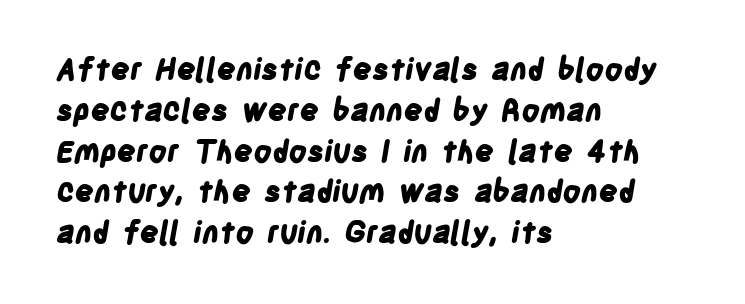
Q: Is the text bold? A: Yes.
Q: Is the typeface a serif or a sans-serif typeface? A: Sans-serif.
Q: Is the text underlined? A: No.
Q: How is the paragraph aligned? A: Left-aligned.
Q: Is the spacing between letters normal or unusually wide? A: Normal.
Q: Is the spacing between lines tight, normal or loose? A: Normal.
Q: Width (condensed, normal, or wide)? A: Condensed.
Q: Stroke contrast? A: Low.
Q: x-height? A: Large.
Q: Monospaced? A: No.
